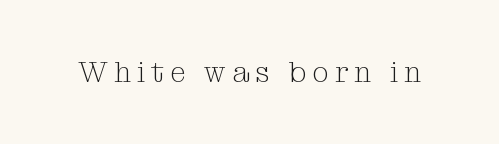
Q: Is the text bold? A: No.
Q: Is the text italic (slanted)? A: No, it is upright.
Q: Is the typeface a serif or a sans-serif typeface? A: Serif.
Q: Is the text underlined? A: No.
Q: Is the spacing between letters normal or unusually wide? A: Unusually wide.
Q: Width (condensed, normal, or wide)? A: Normal.
Q: Stroke contrast? A: Medium.
Q: x-height? A: Medium.
Q: Monospaced? A: No.
